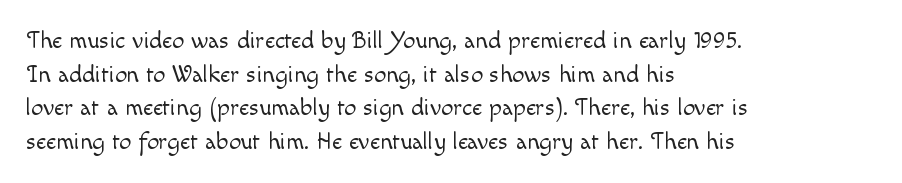
The image shows 24 px text type, upright; set left-aligned, normal line spacing (1.4x), normal letter spacing, not underlined.
